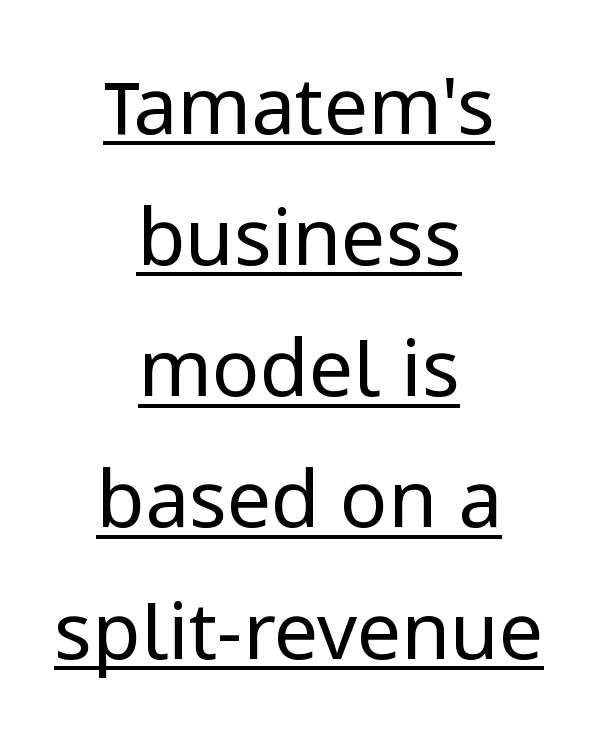
{"serif": "no", "italic": "no", "bold": "no", "weight": "regular", "width": "normal", "stroke_contrast": "low", "x_height": "medium", "monospaced": "no", "underline": "yes", "align": "center", "line_spacing": "normal", "line_spacing_ratio": 1.66, "letter_spacing": "normal", "letter_spacing_em": 0.0, "glyph_px": 79}
